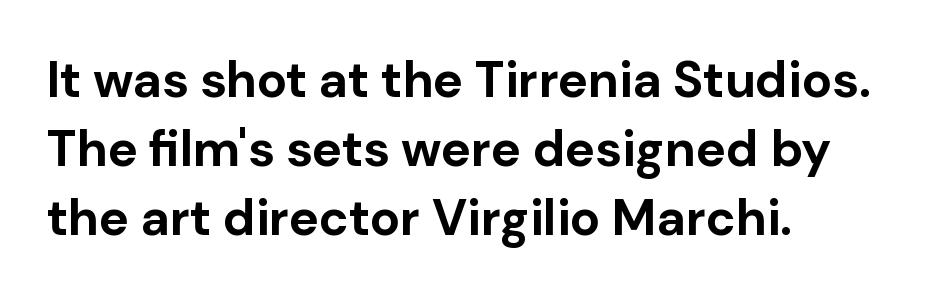
The rendering uses natural spacing where letterforms have individual widths. Posture: vertical. The lines sit at an ordinary, default distance from one another. Emphasis by weight is at full strength: bold. Is this a sans? Yes — the strokes have no serifs.
